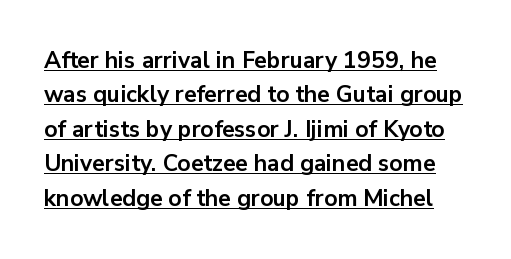
Q: Is the text bold? A: Yes.
Q: Is the text italic (slanted)? A: No, it is upright.
Q: Is the text underlined? A: Yes.
Q: Is the spacing between letters normal or unusually wide? A: Normal.
Q: Is the spacing between lines tight, normal or loose? A: Normal.
